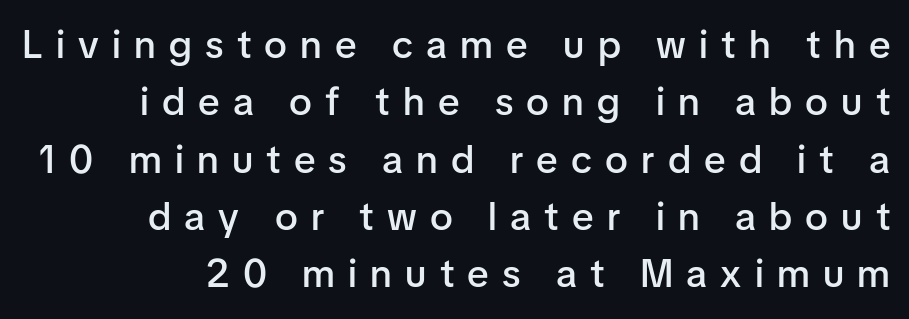
Q: Is the text bold? A: Semi-bold.
Q: Is the text italic (slanted)? A: No, it is upright.
Q: Is the typeface a serif or a sans-serif typeface? A: Sans-serif.
Q: Is the text underlined? A: No.
Q: How is the paragraph aligned? A: Right-aligned.
Q: Is the spacing between letters normal or unusually wide? A: Unusually wide.
Q: Is the spacing between lines tight, normal or loose? A: Normal.
Q: Width (condensed, normal, or wide)? A: Normal.
Q: Stroke contrast? A: Low.
Q: x-height? A: Medium.
Q: Monospaced? A: No.
